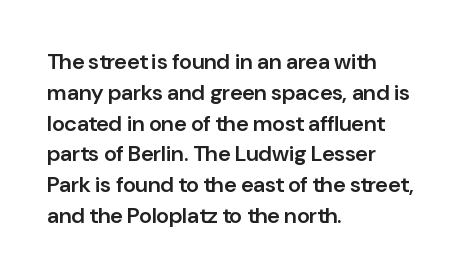
{"italic": "no", "bold": "semi", "underline": "no", "align": "left", "line_spacing": "normal", "line_spacing_ratio": 1.4, "letter_spacing": "normal", "letter_spacing_em": 0.0, "glyph_px": 22}
